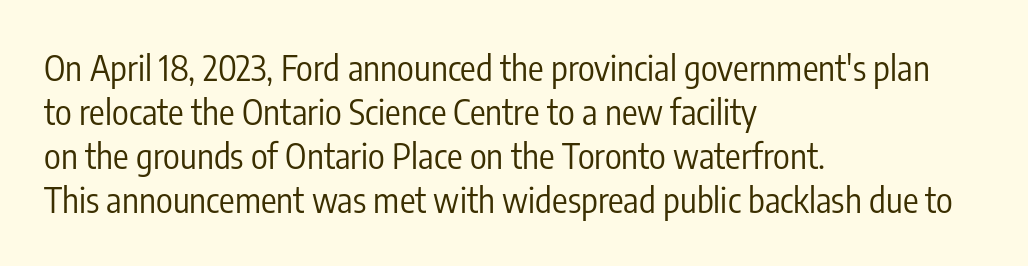
{"serif": "no", "italic": "no", "bold": "no", "weight": "regular", "width": "condensed", "stroke_contrast": "low", "x_height": "medium", "monospaced": "no", "underline": "no", "align": "left", "line_spacing": "normal", "line_spacing_ratio": 1.26, "letter_spacing": "normal", "letter_spacing_em": 0.0, "glyph_px": 35}
